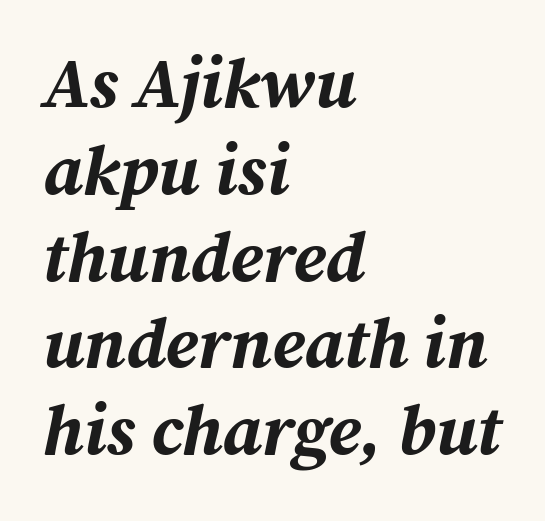
The image shows 70 px bold type, italic (leaning right); set left-aligned, line spacing 1.24x, normal letter spacing, not underlined; medium stroke contrast and a medium x-height.
